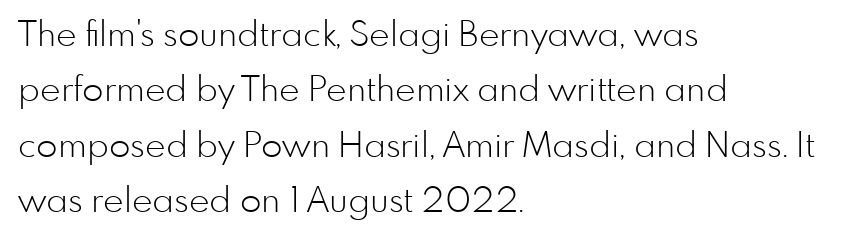
The image shows 35 px light sans-serif type, upright; set left-aligned, normal line spacing (1.58x), normal letter spacing, not underlined; low stroke contrast and a small x-height.
